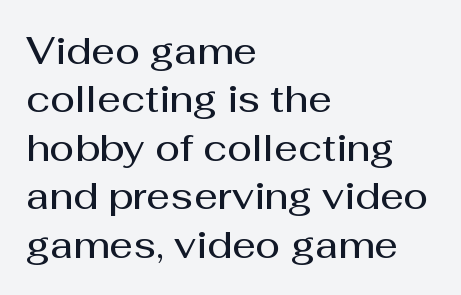
Q: Is the text bold? A: Semi-bold.
Q: Is the text italic (slanted)? A: No, it is upright.
Q: Is the typeface a serif or a sans-serif typeface? A: Sans-serif.
Q: Is the text underlined? A: No.
Q: How is the paragraph aligned? A: Left-aligned.
Q: Is the spacing between letters normal or unusually wide? A: Normal.
Q: Is the spacing between lines tight, normal or loose? A: Normal.
Q: Width (condensed, normal, or wide)? A: Normal.
Q: Stroke contrast? A: Medium.
Q: x-height? A: Medium.
Q: Monospaced? A: No.
